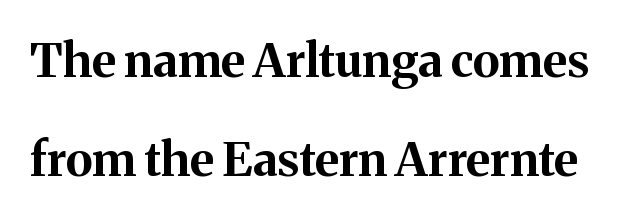
{"serif": "yes", "italic": "no", "bold": "yes", "weight": "bold", "width": "normal", "stroke_contrast": "medium", "x_height": "medium", "monospaced": "no", "underline": "no", "line_spacing": "loose", "line_spacing_ratio": 2.1, "letter_spacing": "normal", "letter_spacing_em": 0.0, "glyph_px": 47}
